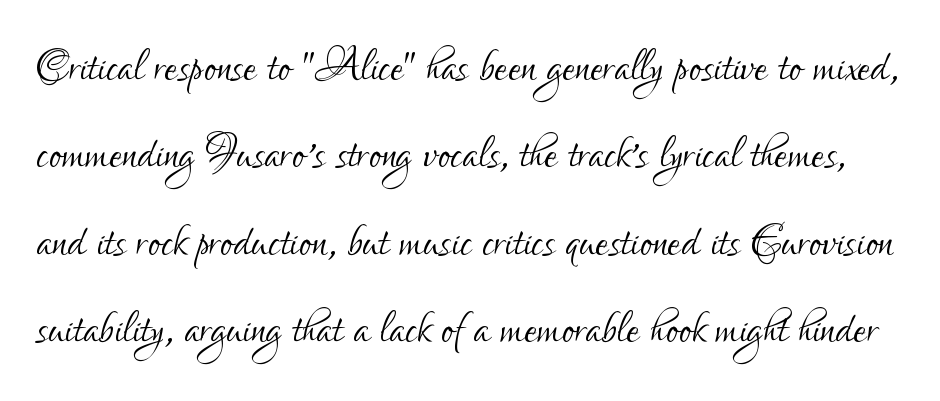
{"serif": "no", "bold": "no", "weight": "light", "width": "condensed", "stroke_contrast": "low", "x_height": "small", "monospaced": "no", "underline": "no", "line_spacing": "normal", "line_spacing_ratio": 1.48, "letter_spacing": "normal", "letter_spacing_em": 0.0, "glyph_px": 59}
